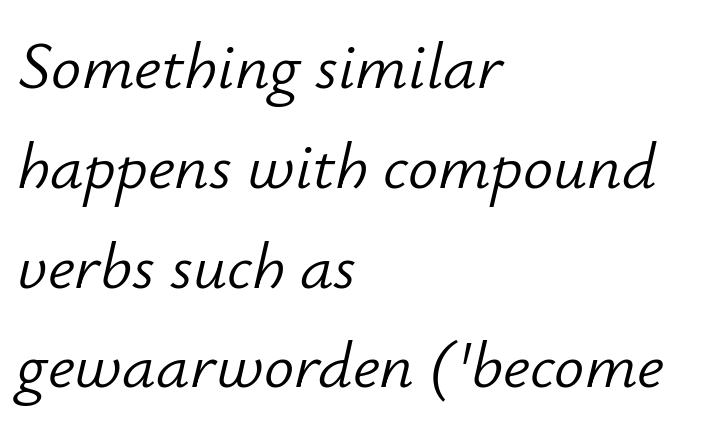
{"italic": "yes", "lean": "right", "slant_degrees": 12, "bold": "no", "weight": "light", "width": "normal", "stroke_contrast": "low", "x_height": "small", "monospaced": "no", "underline": "no", "align": "left", "line_spacing": "normal", "line_spacing_ratio": 1.49, "letter_spacing": "normal", "letter_spacing_em": 0.0, "glyph_px": 67}
